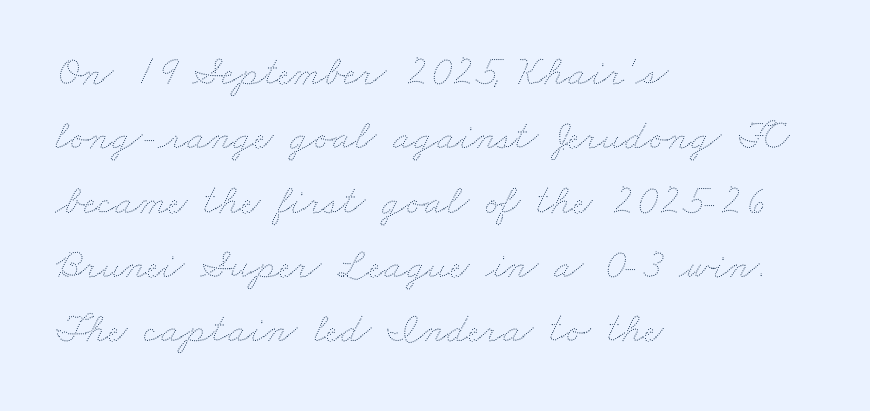
Q: Is the text bold? A: No.
Q: Is the text underlined? A: No.
Q: How is the paragraph aligned? A: Left-aligned.
Q: Is the spacing between letters normal or unusually wide? A: Normal.
Q: Is the spacing between lines tight, normal or loose? A: Normal.
Q: Width (condensed, normal, or wide)? A: Wide.
Q: Stroke contrast? A: Medium.
Q: x-height? A: Small.
Q: Monospaced? A: No.
